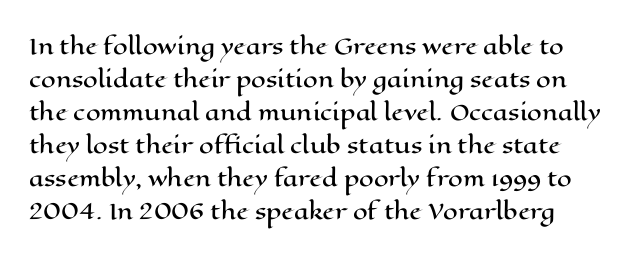
You can tell it's not italic because the verticals are truly vertical. This sample keeps an unexceptional amount of space between lines. What stands out about the letter spacing? Nothing — it is the standard amount. The zone under the glyphs is completely vacant.
